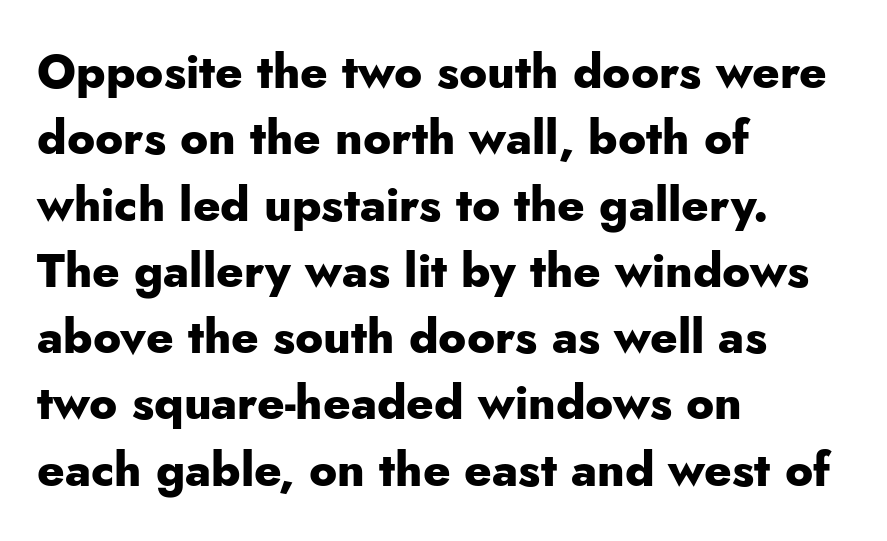
The image shows 47 px heavy sans-serif type, upright; set left-aligned, normal line spacing (1.41x), normal letter spacing, not underlined; low stroke contrast and a small x-height.
